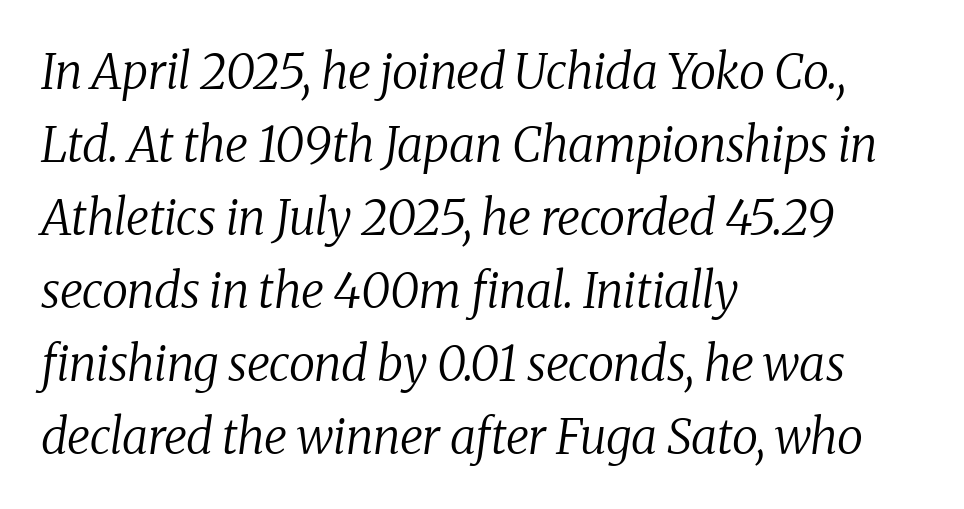
Q: Is the text bold? A: No.
Q: Is the text italic (slanted)? A: Yes, it leans right by about 8 degrees.
Q: Is the typeface a serif or a sans-serif typeface? A: Serif.
Q: Is the text underlined? A: No.
Q: How is the paragraph aligned? A: Left-aligned.
Q: Is the spacing between letters normal or unusually wide? A: Normal.
Q: Is the spacing between lines tight, normal or loose? A: Normal.
Q: Width (condensed, normal, or wide)? A: Normal.
Q: Stroke contrast? A: Medium.
Q: x-height? A: Medium.
Q: Monospaced? A: No.
